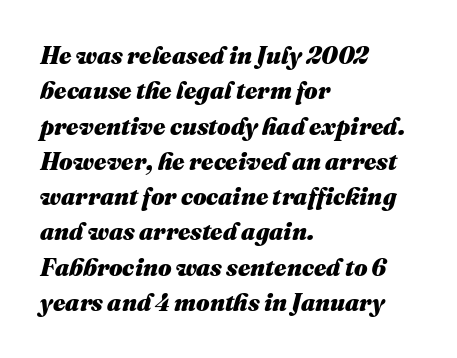
The image shows 24 px bold type, italic (leaning right); set left-aligned, normal line spacing (1.47x), normal letter spacing, not underlined.
